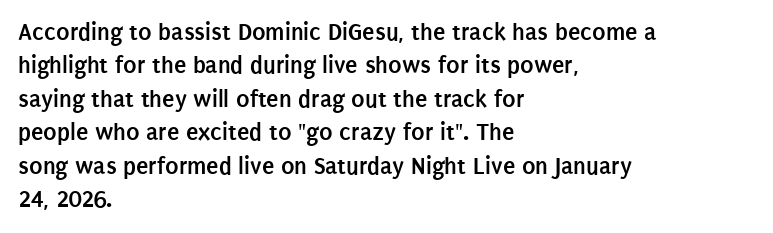
Q: Is the text bold? A: Yes.
Q: Is the text italic (slanted)? A: No, it is upright.
Q: Is the text underlined? A: No.
Q: How is the paragraph aligned? A: Left-aligned.
Q: Is the spacing between letters normal or unusually wide? A: Normal.
Q: Is the spacing between lines tight, normal or loose? A: Normal.
